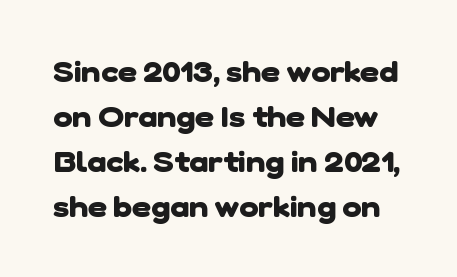
A typesetter would call this proportional, since set widths differ per character. These lines are composed in type without serifs. Only glyphs here, with clear space below each row. Horizontal bands of white between lines are of average thickness. A dark, heavy texture on the line: the type is bold. This rendering leaves character spacing at its baseline value.
